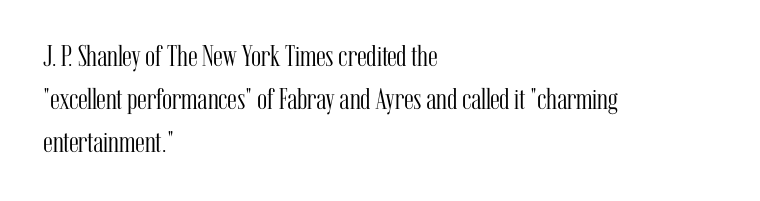
{"serif": "yes", "italic": "no", "bold": "no", "weight": "light", "width": "condensed", "stroke_contrast": "medium", "x_height": "medium", "monospaced": "no", "underline": "no", "align": "left", "line_spacing": "normal", "line_spacing_ratio": 1.43, "letter_spacing": "normal", "letter_spacing_em": 0.0, "glyph_px": 30}
